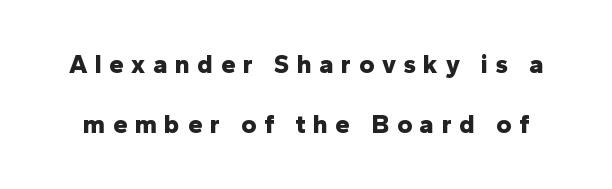
The image shows 26 px bold type, upright; set loose line spacing (2.32x), unusually wide letter spacing (+0.29 em), not underlined.
